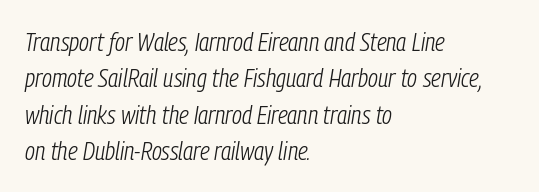
The image shows 26 px text type, italic (leaning right); set left-aligned, normal line spacing (1.4x), normal letter spacing, not underlined.
